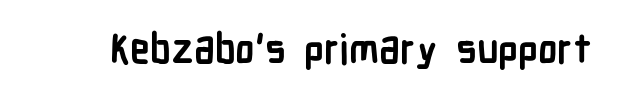
The typography opts for an upright posture over an oblique one. How are the letters spaced? Ordinarily, with no added tracking. This is sans-serif lettering, the kind often seen on screens and signage. Each letter keeps its own natural width here, so spacing adapts to shape.
